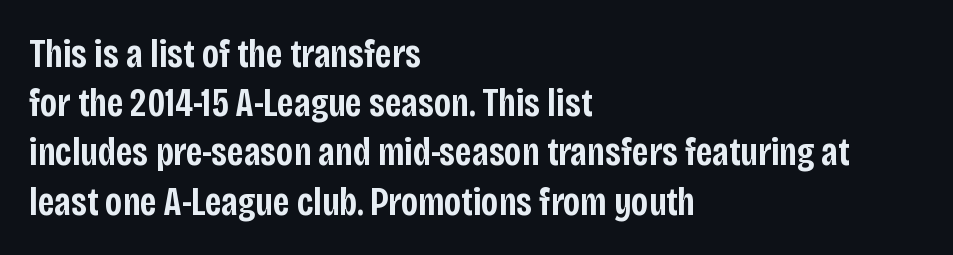
Short and long lines alike share a common starting point at left. Is the letter spacing exaggerated? No — it looks like the ordinary default. What kind of face is this? One without serifs — a sans. Varying glyph widths throughout — classic text-font behaviour.
